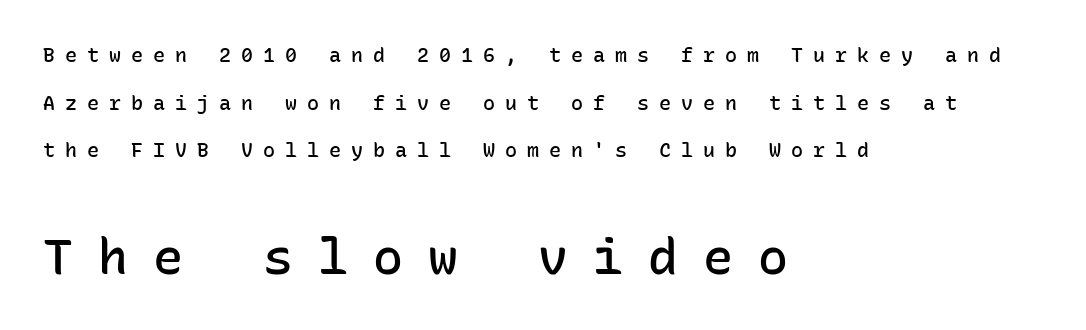
The image shows 50 px semibold sans-serif type, upright, monospaced; set left-aligned, loose line spacing (2.38x), unusually wide letter spacing (+0.5 em), not underlined; the second (bottom) block is 2.5x larger; low stroke contrast and a medium x-height.
